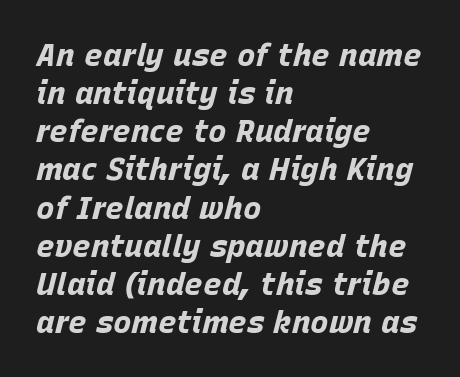
{"italic": "yes", "lean": "right", "slant_degrees": 15, "bold": "yes", "weight": "bold", "width": "normal", "stroke_contrast": "low", "x_height": "large", "monospaced": "no", "underline": "no", "align": "left", "line_spacing_ratio": 1.23, "letter_spacing": "normal", "letter_spacing_em": 0.0, "glyph_px": 31}
